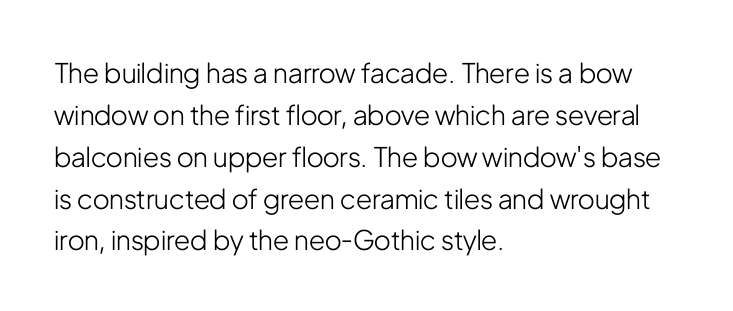
{"italic": "no", "bold": "no", "underline": "no", "align": "left", "line_spacing": "normal", "line_spacing_ratio": 1.55, "letter_spacing": "normal", "letter_spacing_em": 0.0, "glyph_px": 27}
